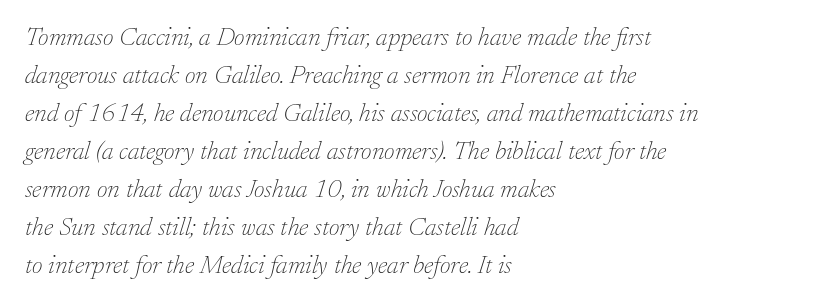
This rendering uses left alignment, leaving the right contour irregular. The space directly below the letters is spotless. It's the slanting kind of type. Between one letter and the next there's only the usual sliver of space.
